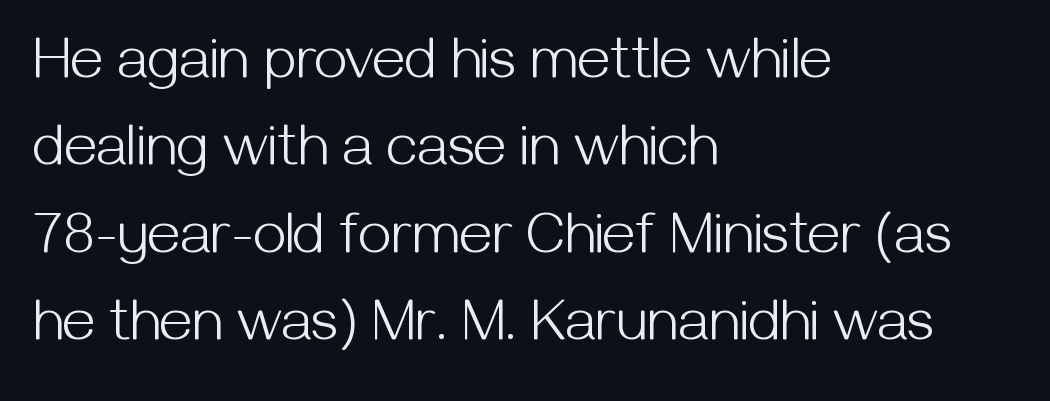
The image shows 59 px light sans-serif type, upright; set left-aligned, normal line spacing (1.48x), normal letter spacing, not underlined; medium stroke contrast and a medium x-height.
